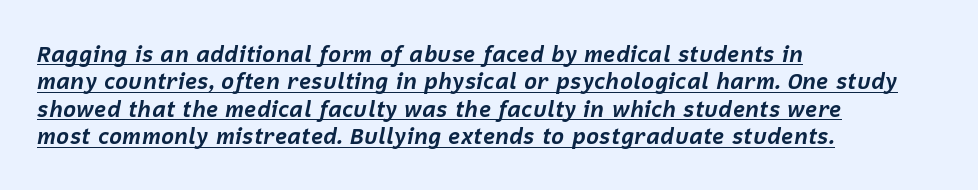
The image shows 22 px bold type, italic (leaning right); set left-aligned, normal line spacing (1.25x), normal letter spacing, underlined.
